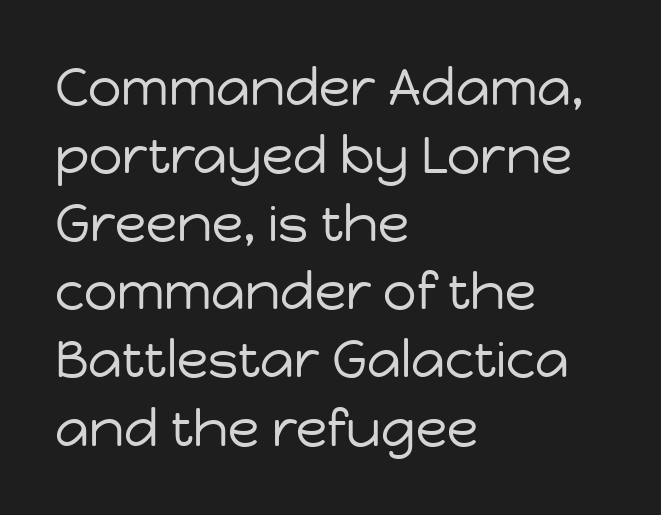
Q: Is the text bold? A: No.
Q: Is the text italic (slanted)? A: No, it is upright.
Q: Is the typeface a serif or a sans-serif typeface? A: Sans-serif.
Q: Is the text underlined? A: No.
Q: How is the paragraph aligned? A: Left-aligned.
Q: Is the spacing between letters normal or unusually wide? A: Normal.
Q: Is the spacing between lines tight, normal or loose? A: Normal.
Q: Width (condensed, normal, or wide)? A: Normal.
Q: Stroke contrast? A: Low.
Q: x-height? A: Medium.
Q: Monospaced? A: No.
